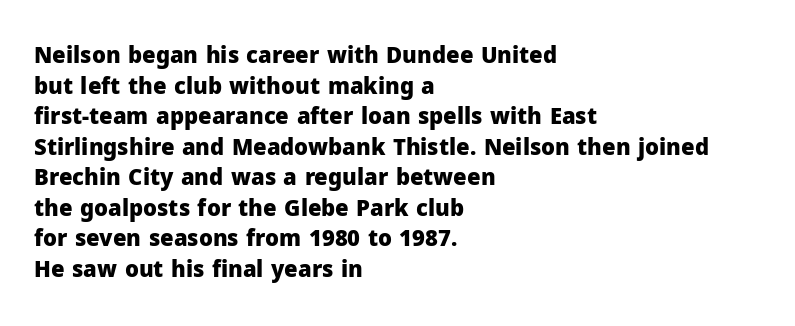
The image shows 22 px bold type, upright; set left-aligned, normal line spacing (1.39x), normal letter spacing, not underlined.
